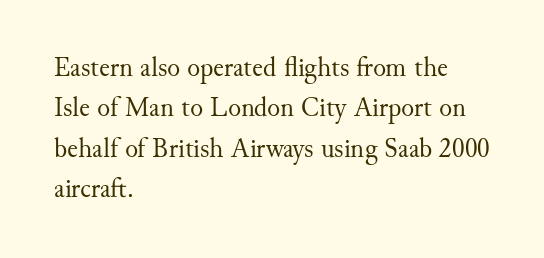
The passage shown stacks its lines at a standard gap. Students, note that the glyphs here touch the page at normal intervals. This reads as an unemphasized weight, regular at the heaviest. Typeset ragged right — the left edge is the straight one. No italicization has been applied; the sample stays upright.
